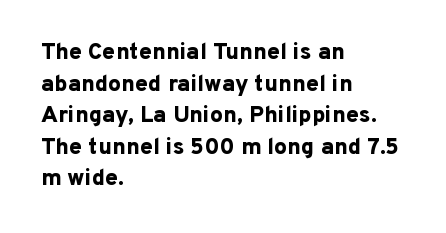
{"italic": "no", "bold": "yes", "underline": "no", "align": "left", "line_spacing": "normal", "line_spacing_ratio": 1.37, "letter_spacing": "normal", "letter_spacing_em": 0.0, "glyph_px": 23}
